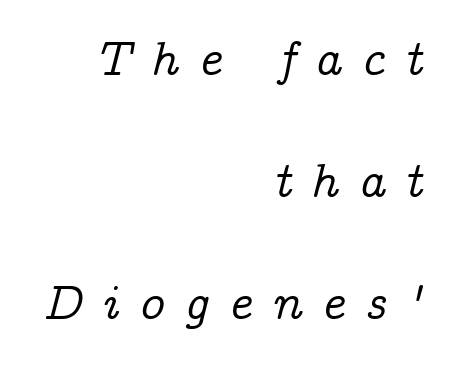
Q: Is the text italic (slanted)? A: Yes, it leans right by about 14 degrees.
Q: Is the typeface a serif or a sans-serif typeface? A: Serif.
Q: Is the text underlined? A: No.
Q: How is the paragraph aligned? A: Right-aligned.
Q: Is the spacing between letters normal or unusually wide? A: Unusually wide.
Q: Is the spacing between lines tight, normal or loose? A: Loose.
Q: Width (condensed, normal, or wide)? A: Normal.
Q: Stroke contrast? A: Low.
Q: x-height? A: Medium.
Q: Monospaced? A: No.
